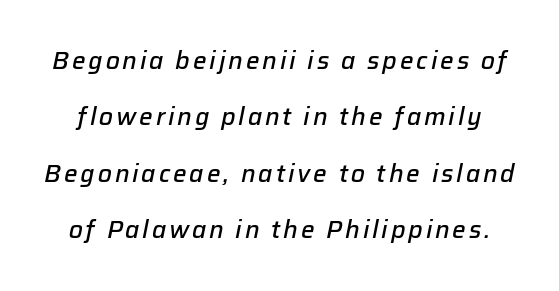
Emphasis-style slanted type is in use. The glyphs have the mass of a demibold cut, below bold. Plain, unruled lines of type. A typesetter would call this leading open, well beyond the default.
